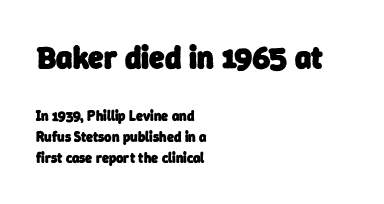
Q: Is the text bold? A: Yes.
Q: Is the typeface a serif or a sans-serif typeface? A: Sans-serif.
Q: Is the text underlined? A: No.
Q: How is the paragraph aligned? A: Left-aligned.
Q: Is the spacing between letters normal or unusually wide? A: Normal.
Q: Is the spacing between lines tight, normal or loose? A: Normal.
Q: Which block of text is set in a larger size, the first (top) or the second (bottom)? A: The first (top) one.
Q: Width (condensed, normal, or wide)? A: Normal.
Q: Stroke contrast? A: Low.
Q: x-height? A: Medium.
Q: Monospaced? A: No.
